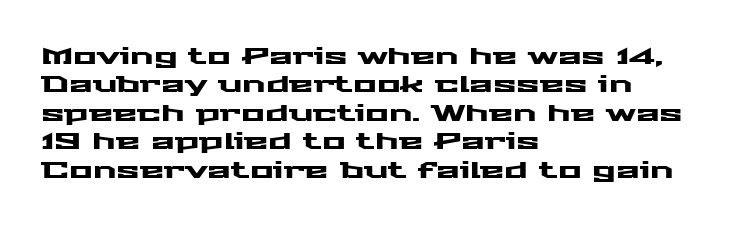
Does extra space separate the letters? No, they use regular spacing. Rows of type keep a routine distance in the vertical direction. Descender tails drop into unmarked territory. No italicization has been applied; the sample stays upright.
